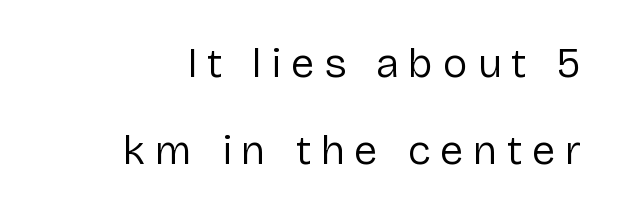
Underlining? Definitely not there. This is not heavy type; no bold has been used. Classification — sans serif. Reading down the block, your eye finds every line finishing at a fixed right position. Widely set lines give the paragraph a tall, airy silhouette.
